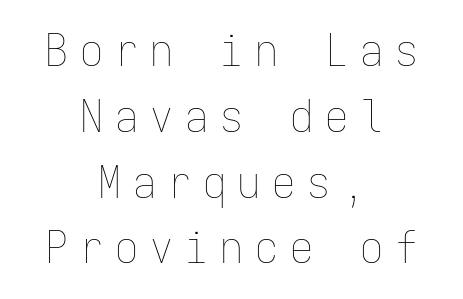
The image shows 46 px thin, condensed type, upright, monospaced; set centered, normal line spacing (1.43x), unusually wide letter spacing (+0.26 em), not underlined; low stroke contrast and a medium x-height.
